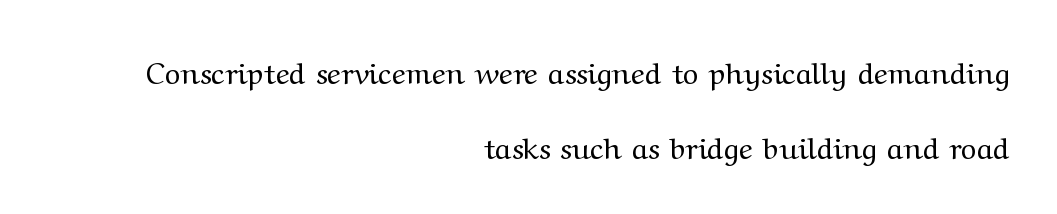
{"serif": "yes", "italic": "no", "bold": "no", "weight": "regular", "width": "wide", "stroke_contrast": "medium", "x_height": "medium", "monospaced": "no", "underline": "no", "align": "right", "line_spacing": "loose", "line_spacing_ratio": 2.49, "letter_spacing": "normal", "letter_spacing_em": 0.0, "glyph_px": 30}
